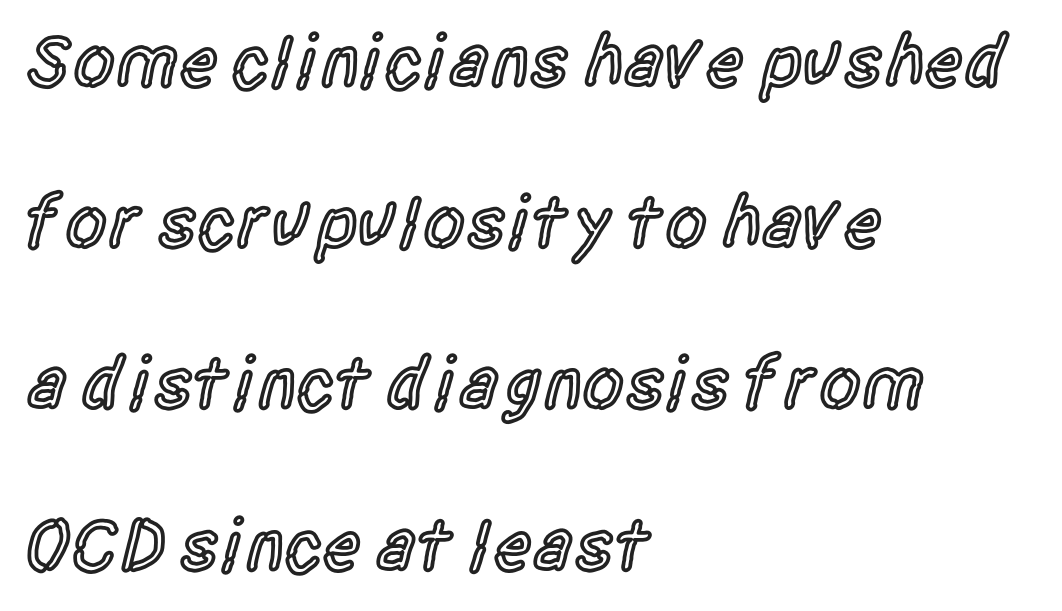
{"serif": "no", "bold": "semi", "weight": "semibold", "width": "condensed", "x_height": "large", "monospaced": "no", "underline": "no", "align": "left", "line_spacing": "loose", "line_spacing_ratio": 2.15, "letter_spacing": "normal", "letter_spacing_em": 0.0, "glyph_px": 75}
